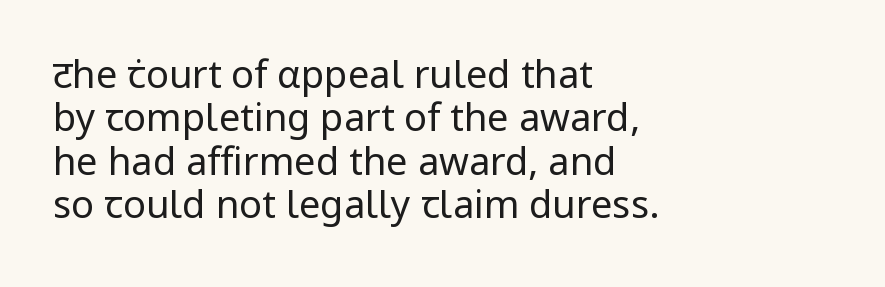
The image shows 38 px regular-weight sans-serif type, upright; set left-aligned, tight line spacing (1.14x), normal letter spacing, not underlined; low stroke contrast and a medium x-height.
